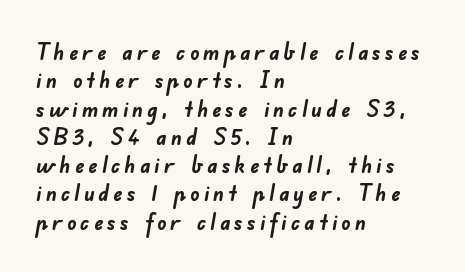
The image shows 23 px bold type; set left-aligned, line spacing 1.23x, not underlined.
